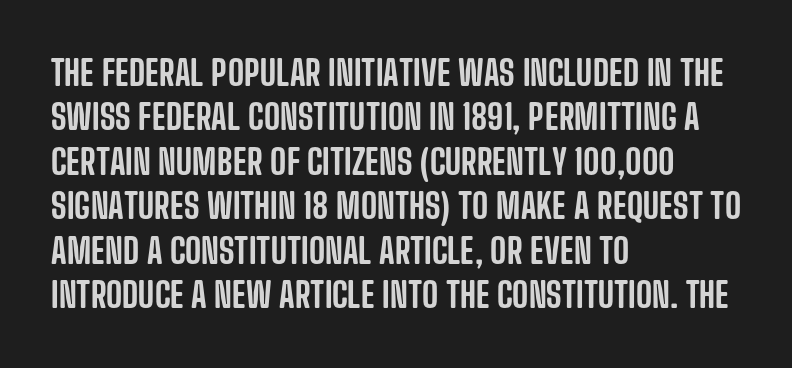
{"serif": "no", "italic": "no", "width": "condensed", "stroke_contrast": "low", "x_height": "large", "monospaced": "no", "underline": "no", "align": "left", "line_spacing": "normal", "line_spacing_ratio": 1.27, "letter_spacing": "normal", "letter_spacing_em": 0.0, "glyph_px": 35}
